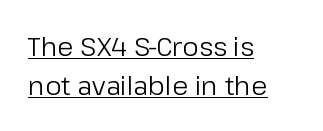
Decoration check: the copy is underlined. No italicization has been applied; the sample stays upright. Stems here are at most as thick as an everyday book face. The typesetter chose a ragged-right arrangement here.
